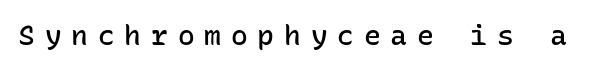
The image shows 28 px semibold sans-serif type, upright, monospaced; set unusually wide letter spacing (+0.35 em), not underlined; low stroke contrast and a medium x-height.
